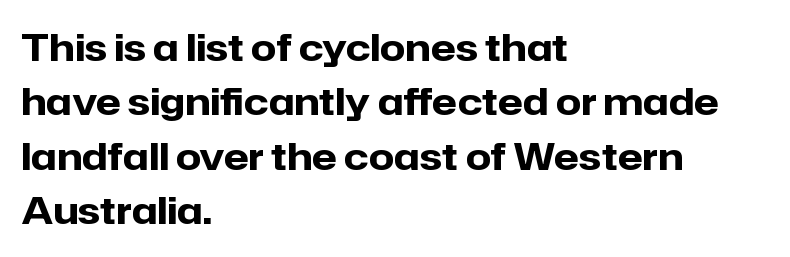
Every letter is thick-stroked: bold, no question. Think of a printed novel: that variable character pitch is what you see here. Is the letter spacing exaggerated? No — it looks like the ordinary default. A typesetter would label this face a sans. Normally led — the rows are evenly, conventionally spaced.
